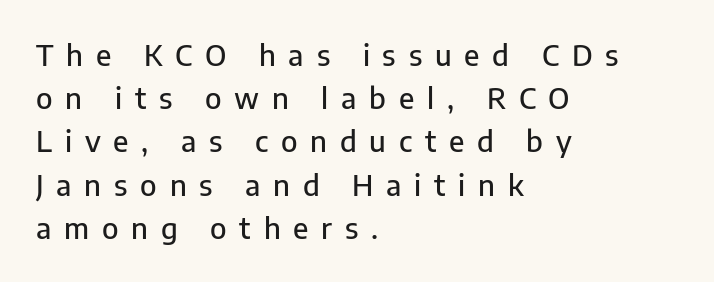
Q: Is the text italic (slanted)? A: No, it is upright.
Q: Is the typeface a serif or a sans-serif typeface? A: Sans-serif.
Q: Is the text underlined? A: No.
Q: How is the paragraph aligned? A: Left-aligned.
Q: Is the spacing between letters normal or unusually wide? A: Unusually wide.
Q: Is the spacing between lines tight, normal or loose? A: Normal.
Q: Width (condensed, normal, or wide)? A: Normal.
Q: Stroke contrast? A: Low.
Q: x-height? A: Medium.
Q: Monospaced? A: No.
